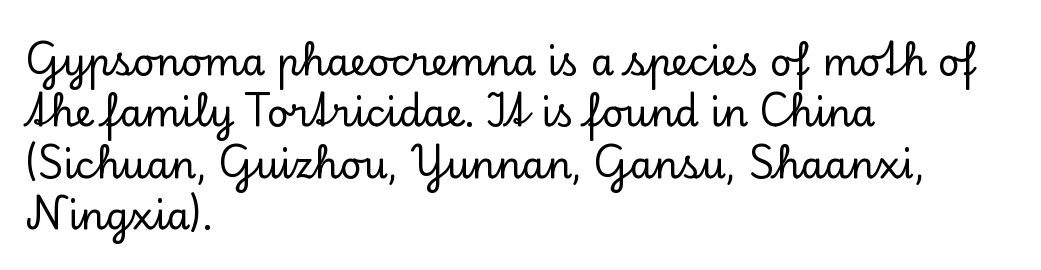
{"italic": "no", "width": "normal", "stroke_contrast": "low", "x_height": "small", "monospaced": "no", "underline": "no", "align": "left", "line_spacing": "normal", "line_spacing_ratio": 1.35, "letter_spacing": "normal", "letter_spacing_em": 0.0, "glyph_px": 38}
